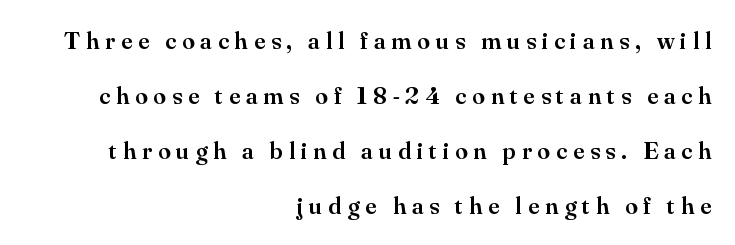
Q: Is the text bold? A: Semi-bold.
Q: Is the text italic (slanted)? A: No, it is upright.
Q: Is the text underlined? A: No.
Q: How is the paragraph aligned? A: Right-aligned.
Q: Is the spacing between letters normal or unusually wide? A: Unusually wide.
Q: Is the spacing between lines tight, normal or loose? A: Loose.
